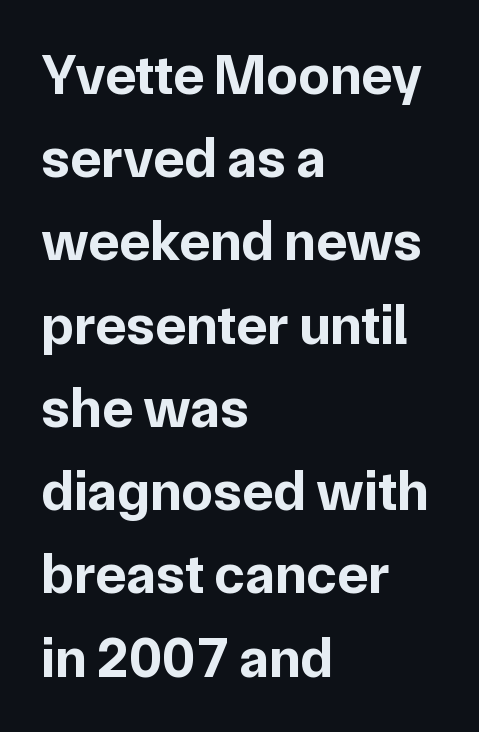
Q: Is the text bold? A: Yes.
Q: Is the text italic (slanted)? A: No, it is upright.
Q: Is the typeface a serif or a sans-serif typeface? A: Sans-serif.
Q: Is the text underlined? A: No.
Q: How is the paragraph aligned? A: Left-aligned.
Q: Is the spacing between letters normal or unusually wide? A: Normal.
Q: Is the spacing between lines tight, normal or loose? A: Normal.
Q: Width (condensed, normal, or wide)? A: Normal.
Q: Stroke contrast? A: Low.
Q: x-height? A: Medium.
Q: Monospaced? A: No.
